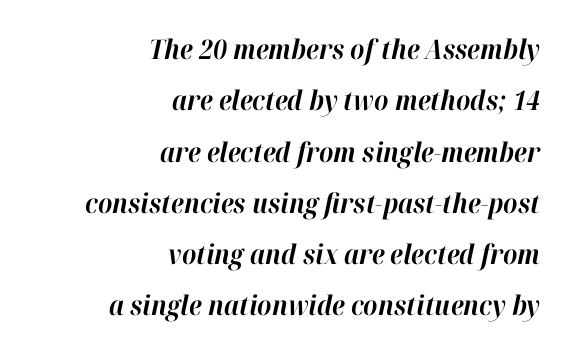
As a designer I'd log this as weight 700, bold. Has an underline been added? It has not. Tall strokes in this sample are angled rather than plumb. Where is the straight margin? On the right.
